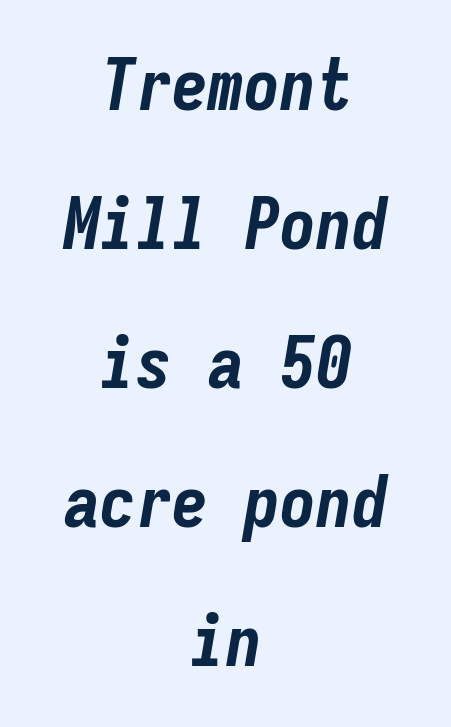
{"italic": "yes", "lean": "right", "slant_degrees": 9, "bold": "yes", "weight": "bold", "width": "condensed", "stroke_contrast": "low", "x_height": "medium", "monospaced": "yes", "underline": "no", "align": "center", "line_spacing": "loose", "line_spacing_ratio": 1.93, "letter_spacing": "normal", "letter_spacing_em": 0.0, "glyph_px": 72}
